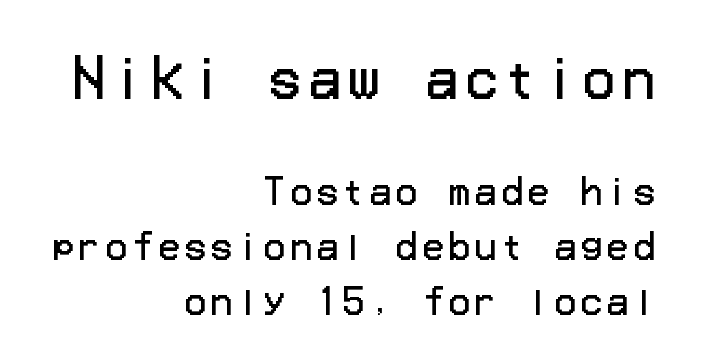
The image shows 52 px regular-weight sans-serif type, upright; set right-aligned, normal line spacing (1.57x), not underlined; the first (top) block is 1.49x larger; low stroke contrast and a medium x-height.
